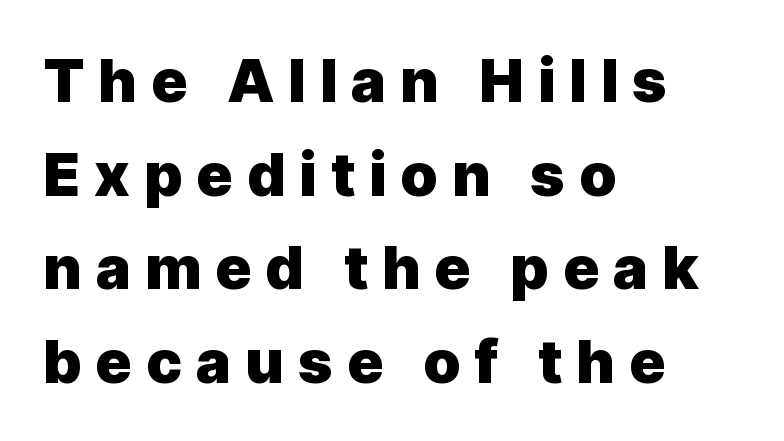
Quick note: underline off. Each line starts at the same left margin while the right side varies. Nope, not italic — everything's standing straight. Think of a printed novel: that variable character pitch is what you see here. Observe the absence of serifs on each vertical stroke in this sample.
